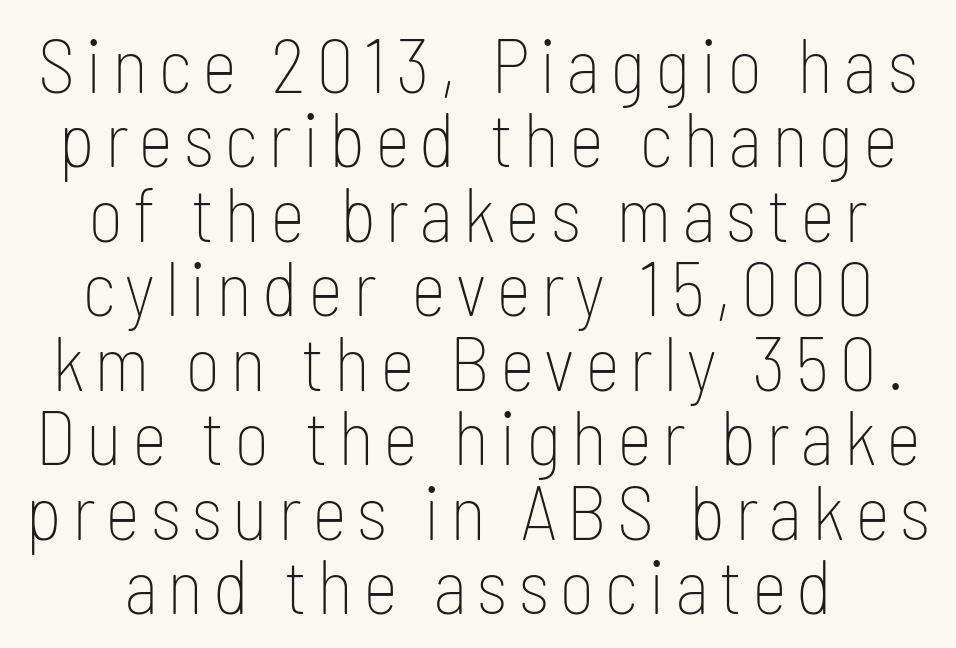
Q: Is the text bold? A: No.
Q: Is the text italic (slanted)? A: No, it is upright.
Q: Is the typeface a serif or a sans-serif typeface? A: Sans-serif.
Q: Is the text underlined? A: No.
Q: How is the paragraph aligned? A: Centered.
Q: Is the spacing between lines tight, normal or loose? A: Tight.
Q: Width (condensed, normal, or wide)? A: Condensed.
Q: Stroke contrast? A: Low.
Q: x-height? A: Medium.
Q: Monospaced? A: No.
